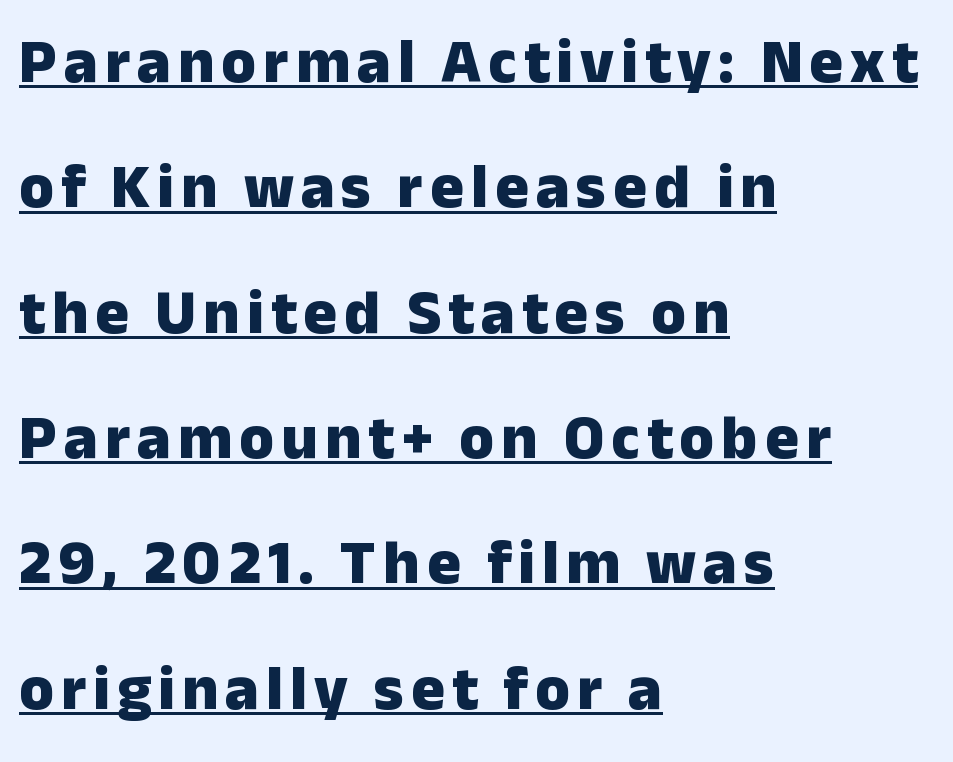
Q: Is the text bold? A: Yes.
Q: Is the text italic (slanted)? A: No, it is upright.
Q: Is the typeface a serif or a sans-serif typeface? A: Sans-serif.
Q: Is the text underlined? A: Yes.
Q: How is the paragraph aligned? A: Left-aligned.
Q: Is the spacing between lines tight, normal or loose? A: Loose.
Q: Width (condensed, normal, or wide)? A: Normal.
Q: Stroke contrast? A: Low.
Q: x-height? A: Medium.
Q: Monospaced? A: No.
